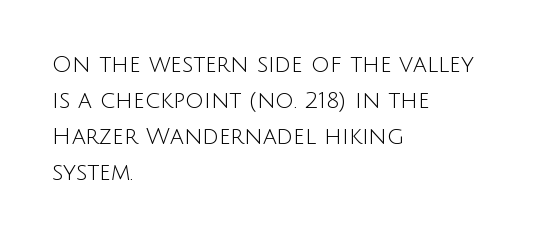
The image shows 23 px text type, upright; set left-aligned, normal line spacing (1.56x), normal letter spacing, not underlined.
